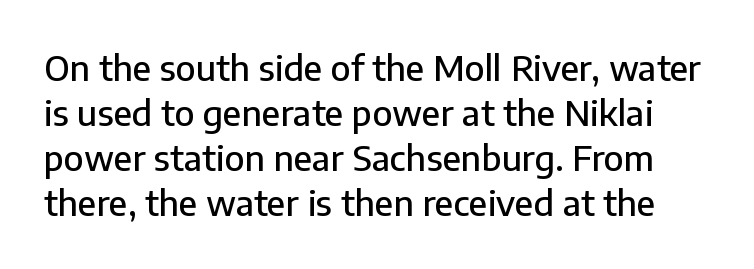
The image shows 35 px sans-serif type, upright; set normal line spacing (1.29x), normal letter spacing, not underlined; low stroke contrast and a medium x-height.
